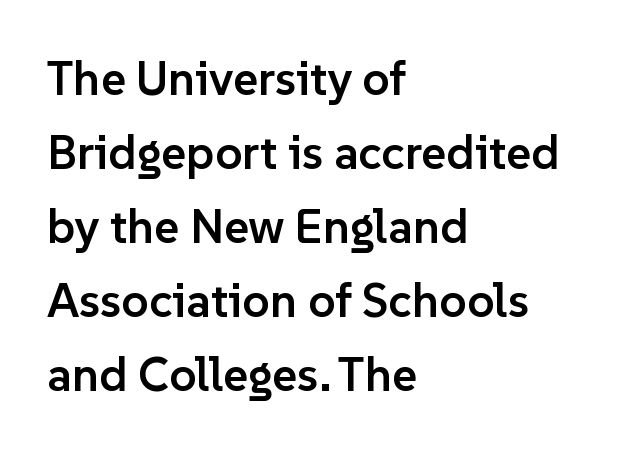
The image shows 48 px semibold sans-serif type, upright; set left-aligned, normal line spacing (1.54x), normal letter spacing, not underlined; low stroke contrast and a medium x-height.
